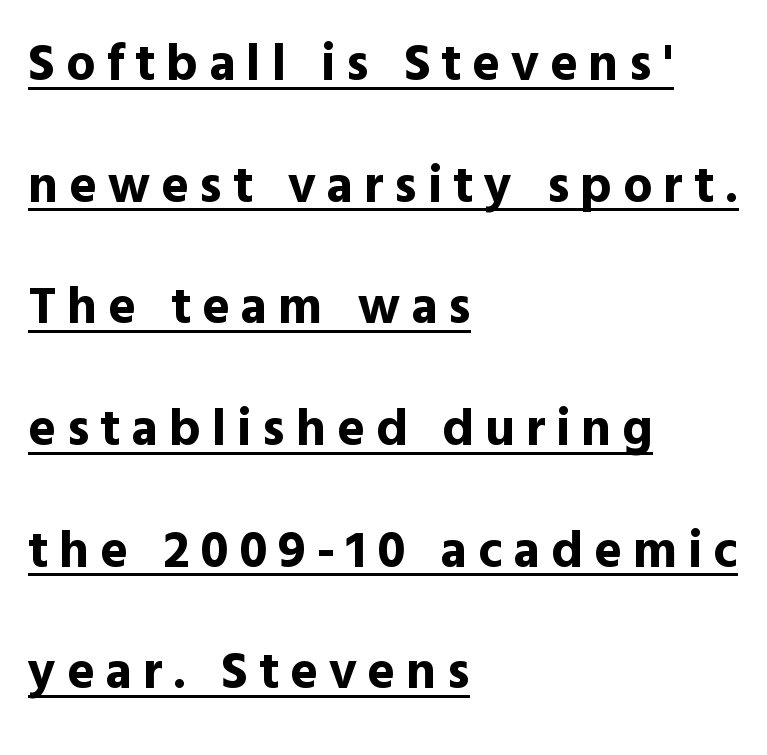
The image shows 52 px bold sans-serif type, upright; set left-aligned, loose line spacing (2.34x), unusually wide letter spacing (+0.21 em), underlined; a medium x-height.
